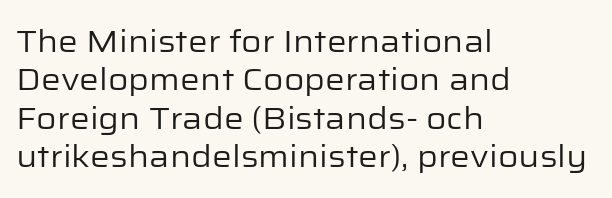
The image shows 31 px regular-weight sans-serif type, upright; set left-aligned, line spacing 1.24x, normal letter spacing, not underlined; low stroke contrast and a medium x-height.
